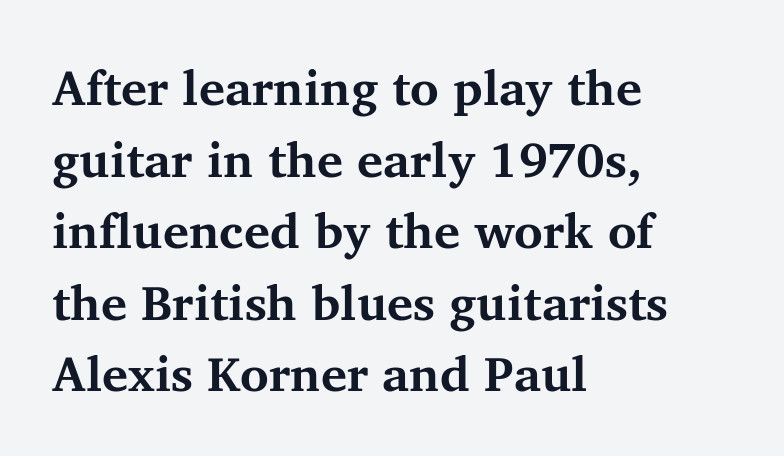
Q: Is the text bold? A: Yes.
Q: Is the text italic (slanted)? A: No, it is upright.
Q: Is the typeface a serif or a sans-serif typeface? A: Serif.
Q: Is the text underlined? A: No.
Q: How is the paragraph aligned? A: Left-aligned.
Q: Is the spacing between letters normal or unusually wide? A: Normal.
Q: Is the spacing between lines tight, normal or loose? A: Normal.
Q: Width (condensed, normal, or wide)? A: Normal.
Q: Stroke contrast? A: Medium.
Q: x-height? A: Medium.
Q: Monospaced? A: No.
